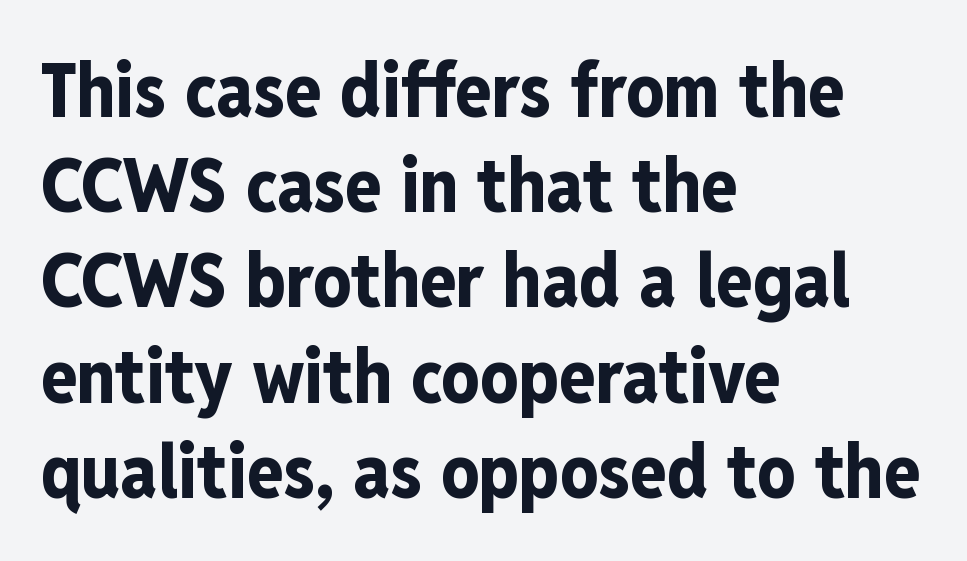
{"serif": "no", "italic": "no", "bold": "yes", "weight": "bold", "width": "condensed", "stroke_contrast": "low", "x_height": "medium", "monospaced": "no", "underline": "no", "align": "left", "line_spacing": "normal", "line_spacing_ratio": 1.27, "letter_spacing": "normal", "letter_spacing_em": 0.0, "glyph_px": 75}
